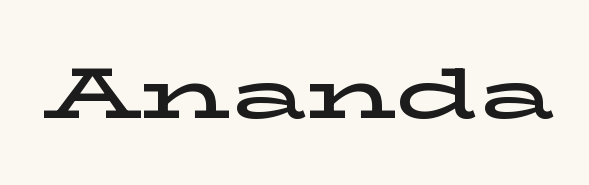
{"serif": "yes", "italic": "no", "width": "wide", "stroke_contrast": "low", "x_height": "medium", "monospaced": "no", "underline": "no", "letter_spacing": "normal", "letter_spacing_em": 0.0, "glyph_px": 72}
